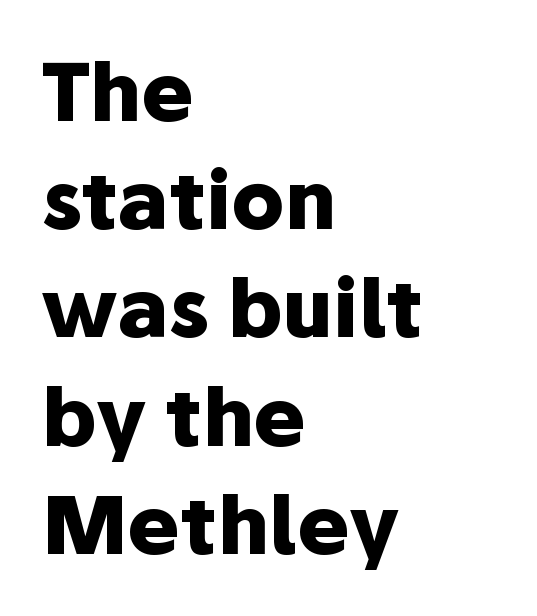
Short note: letters normally spaced. Underline: absent. I'd call this a sans setting — the letters go barefoot. You can tell it's not italic because the verticals are truly vertical. Successive baselines arrive at the customary interval. Here the designer chose a conventional face with non-uniform glyph widths.
